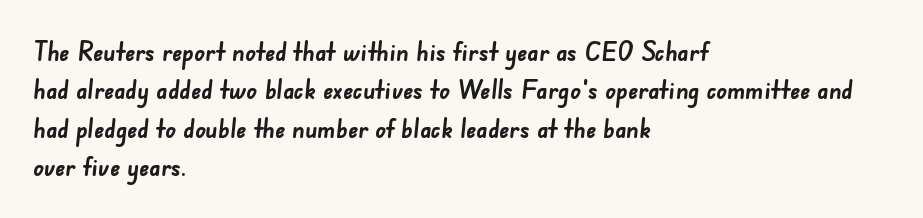
Q: Is the text bold? A: Yes.
Q: Is the text underlined? A: No.
Q: How is the paragraph aligned? A: Left-aligned.
Q: Is the spacing between letters normal or unusually wide? A: Normal.
Q: Is the spacing between lines tight, normal or loose? A: Normal.
